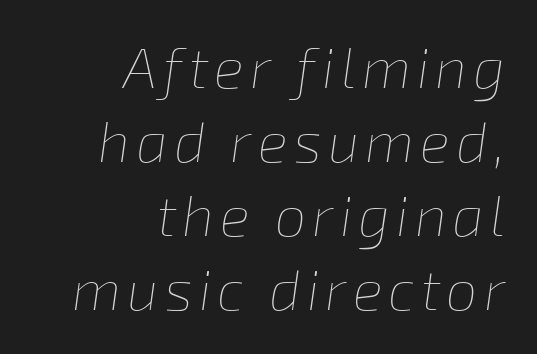
The image shows 56 px thin type, italic (leaning right); set right-aligned, normal line spacing (1.32x), not underlined; low stroke contrast and a medium x-height.
